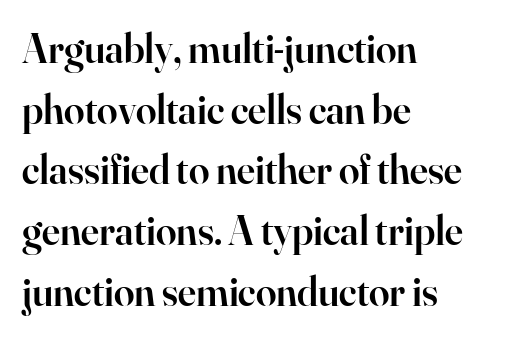
The image shows 41 px semibold serif type, upright; set left-aligned, normal line spacing (1.48x), normal letter spacing, not underlined; high stroke contrast and a small x-height.
